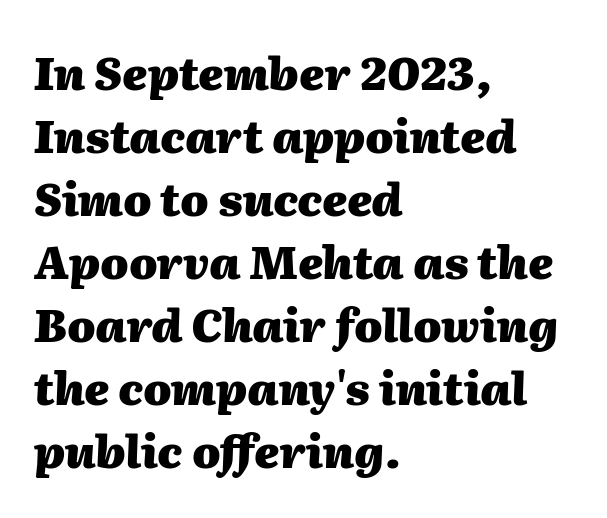
Every letter is thick-stroked: bold, no question. Style check: oblique. Inter-character spacing is left at the font's built-in metrics. This sample keeps an unexceptional amount of space between lines. The rendering anchors every line to the left-hand side.
